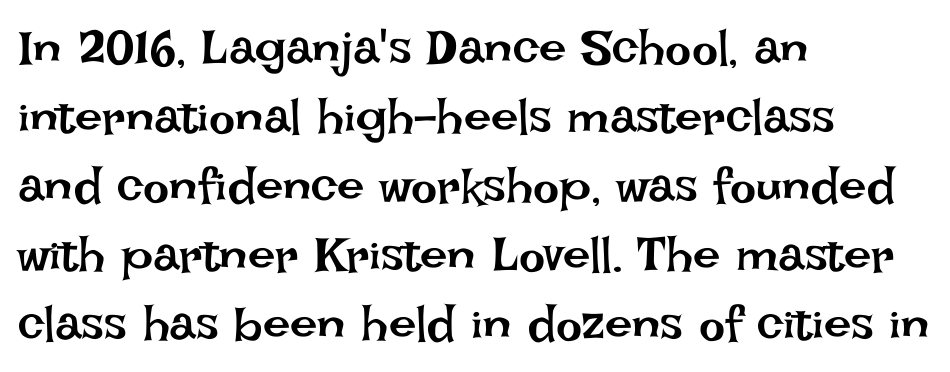
{"italic": "no", "bold": "no", "weight": "regular", "width": "normal", "stroke_contrast": "low", "x_height": "large", "monospaced": "no", "underline": "no", "align": "left", "line_spacing": "normal", "line_spacing_ratio": 1.41, "letter_spacing": "normal", "letter_spacing_em": 0.0, "glyph_px": 49}
